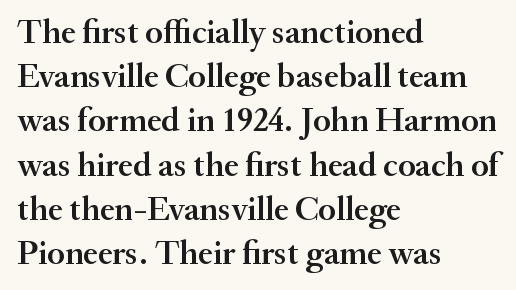
Q: Is the text bold? A: Semi-bold.
Q: Is the text italic (slanted)? A: No, it is upright.
Q: Is the typeface a serif or a sans-serif typeface? A: Serif.
Q: Is the text underlined? A: No.
Q: How is the paragraph aligned? A: Left-aligned.
Q: Is the spacing between letters normal or unusually wide? A: Normal.
Q: Is the spacing between lines tight, normal or loose? A: Normal.
Q: Width (condensed, normal, or wide)? A: Normal.
Q: Stroke contrast? A: Medium.
Q: x-height? A: Small.
Q: Monospaced? A: No.
